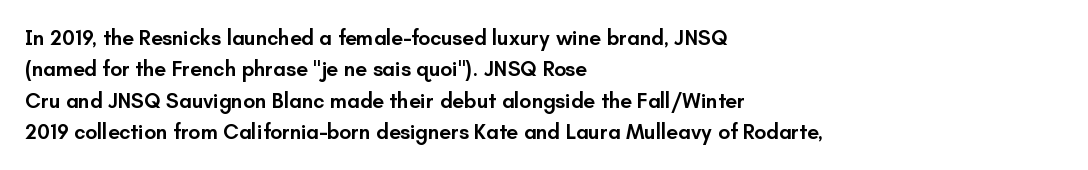
Emphasis by weight is partial: semibold. A typesetter would call this leading conventional body-copy spacing. The rendering keeps characters at their native spacing. This is roman type, the default non-slanted kind. Compared with a centered layout, this one pins lines to the left instead.
